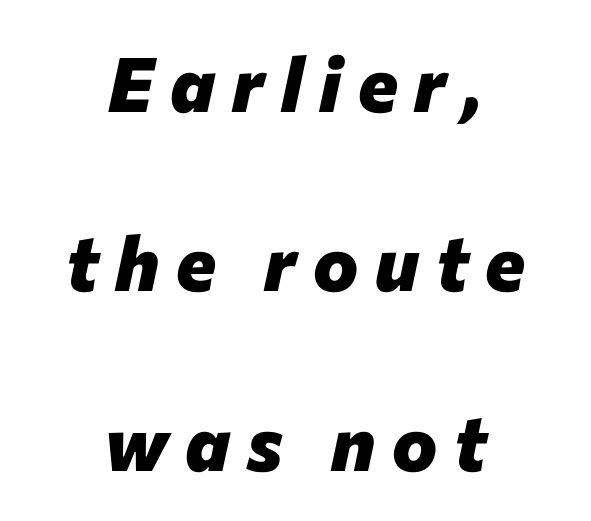
There is plenty of visible air inserted between adjacent glyphs. Regarding leading, the lines here are spaced well apart. The font is running at its bold setting. Think of a printed novel: that variable character pitch is what you see here.
